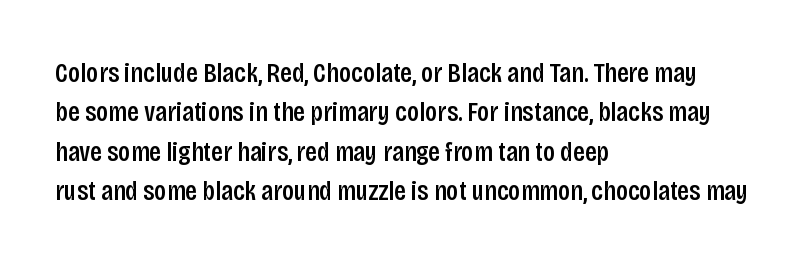
Q: Is the text bold? A: Semi-bold.
Q: Is the text italic (slanted)? A: No, it is upright.
Q: Is the typeface a serif or a sans-serif typeface? A: Sans-serif.
Q: Is the text underlined? A: No.
Q: How is the paragraph aligned? A: Left-aligned.
Q: Is the spacing between letters normal or unusually wide? A: Normal.
Q: Is the spacing between lines tight, normal or loose? A: Normal.
Q: Width (condensed, normal, or wide)? A: Condensed.
Q: Stroke contrast? A: Low.
Q: x-height? A: Large.
Q: Monospaced? A: No.
